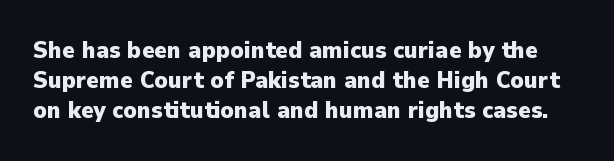
{"italic": "no", "bold": "yes", "underline": "no", "line_spacing": "normal", "line_spacing_ratio": 1.26, "letter_spacing": "normal", "letter_spacing_em": 0.0, "glyph_px": 24}
